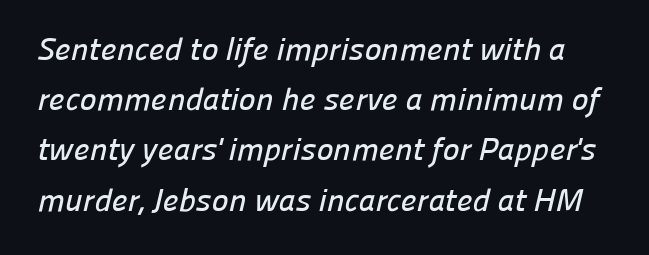
You could not count columns in this text — the font is proportionally spaced. The horizontal fit of the characters is conventional and even. This rendering features lettering with no underline. Classification — sans serif. Interline gaps are of average width in this sample.
